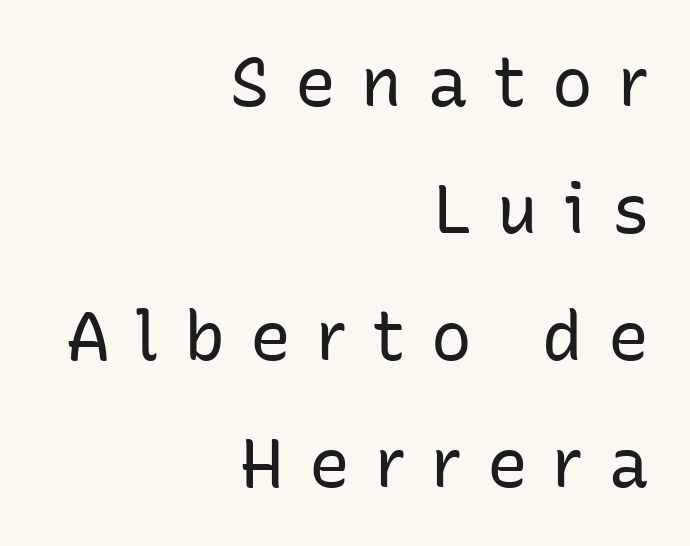
Unlike italic type, these characters show no tilt at all. Weight class: somewhere from thin through regular. A sans-serif font was chosen for this passage. The tracking reads as deliberately expanded to a designer's eye. The passage shown is not underscored anywhere. Every row of glyphs terminates at an identical x-position on the right.
